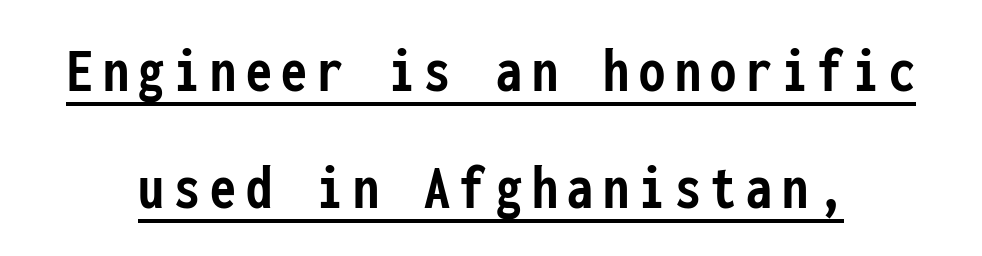
Q: Is the text bold? A: Yes.
Q: Is the text italic (slanted)? A: No, it is upright.
Q: Is the typeface a serif or a sans-serif typeface? A: Sans-serif.
Q: Is the text underlined? A: Yes.
Q: Width (condensed, normal, or wide)? A: Condensed.
Q: Stroke contrast? A: Low.
Q: x-height? A: Medium.
Q: Monospaced? A: Yes.
